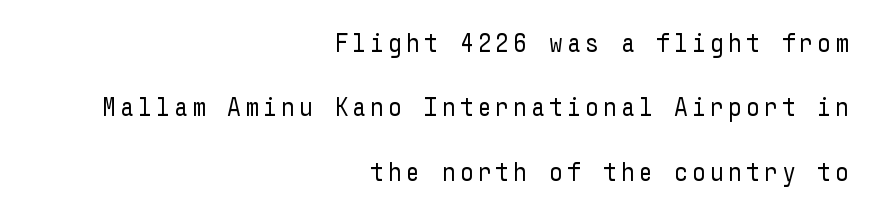
The face looks like a standard text weight, possibly lighter. Quick note: not italic, upright. Any mark beneath the type? The region is blank. Line ends are locked; line starts wander.
